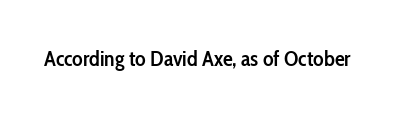
Q: Is the text bold? A: Semi-bold.
Q: Is the text italic (slanted)? A: No, it is upright.
Q: Is the text underlined? A: No.
Q: Is the spacing between letters normal or unusually wide? A: Normal.
